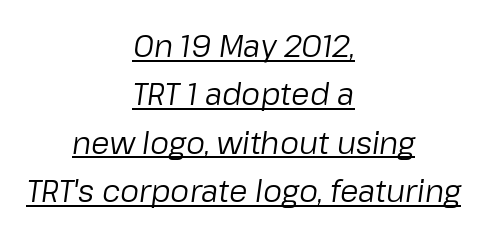
This sample has the flowing, uneven cadence of proportional lettering. Looks like someone drew a line under every word here. The typesetting does not lean heavy: it is not bold. This sample keeps an unexceptional amount of space between lines.
